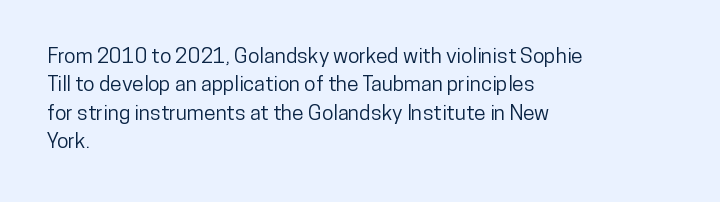
The image shows 21 px text type, upright; set left-aligned, normal line spacing (1.35x), normal letter spacing, not underlined.
